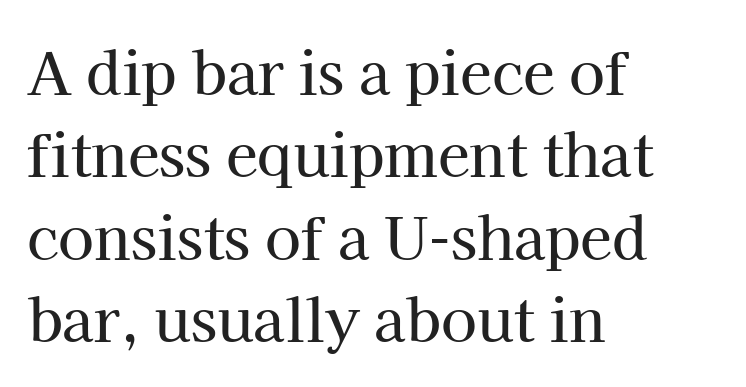
{"serif": "yes", "italic": "no", "width": "normal", "stroke_contrast": "high", "x_height": "medium", "monospaced": "no", "underline": "no", "align": "left", "line_spacing": "normal", "line_spacing_ratio": 1.42, "letter_spacing": "normal", "letter_spacing_em": 0.0, "glyph_px": 58}
